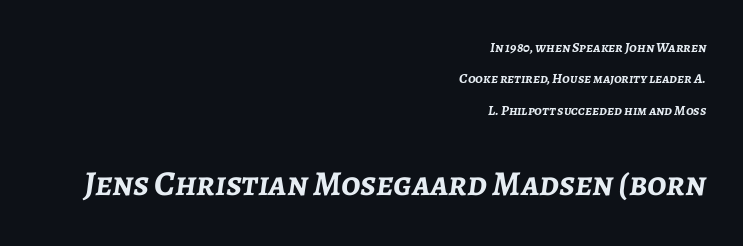
Here the glyphs are tracked normally, forming tight word shapes. These lines are set flush right with a ragged left edge. A student would notice the bottom passage is typeset larger than what precedes it. This sample has the flowing, uneven cadence of proportional lettering. Loosely led — the rows are spread out. An italicized treatment has been applied to the whole sample.
